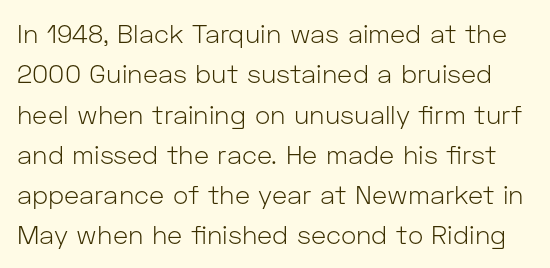
The image shows 26 px text type, upright; set normal line spacing (1.55x), normal letter spacing, not underlined.
